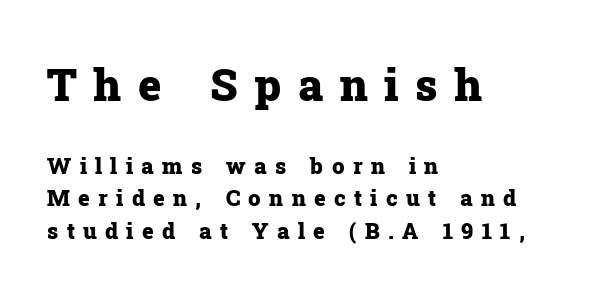
Think of a printed novel: that variable character pitch is what you see here. The passage shown is typeset with a serif family. The block sitting higher on the canvas is the one with enlarged characters. Does the copy run flush right? No — it runs flush left. This sample uses an upright cut, with every glyph sitting square on the baseline.
